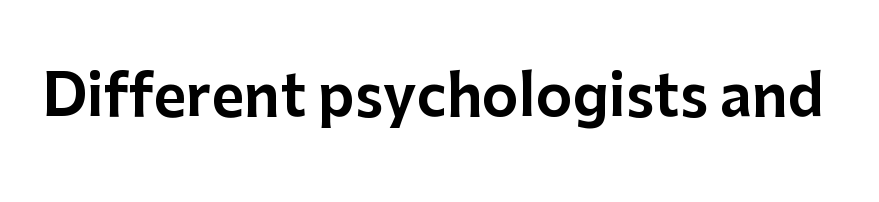
The image shows 56 px sans-serif type, upright; set normal letter spacing, not underlined; low stroke contrast and a medium x-height.
